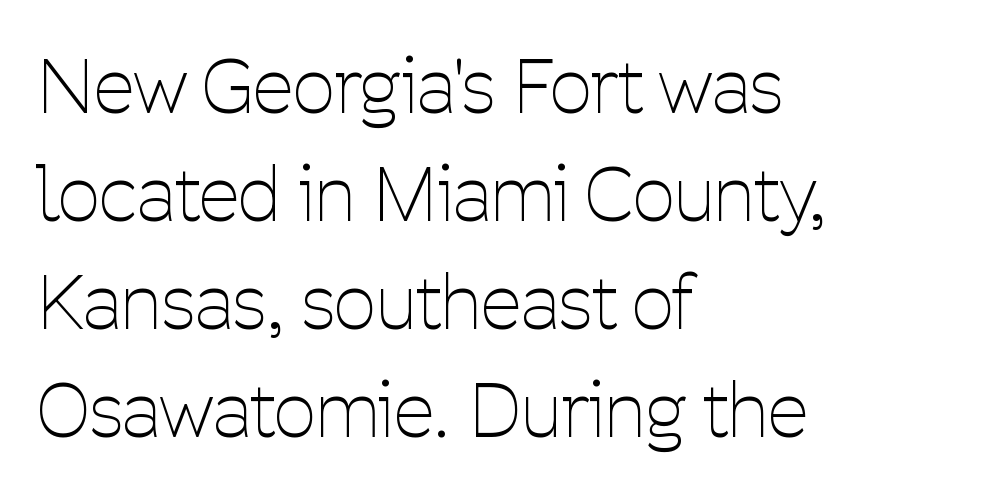
Q: Is the text bold? A: No.
Q: Is the text italic (slanted)? A: No, it is upright.
Q: Is the typeface a serif or a sans-serif typeface? A: Sans-serif.
Q: Is the text underlined? A: No.
Q: How is the paragraph aligned? A: Left-aligned.
Q: Is the spacing between letters normal or unusually wide? A: Normal.
Q: Is the spacing between lines tight, normal or loose? A: Normal.
Q: Width (condensed, normal, or wide)? A: Condensed.
Q: Stroke contrast? A: Low.
Q: x-height? A: Medium.
Q: Monospaced? A: No.
